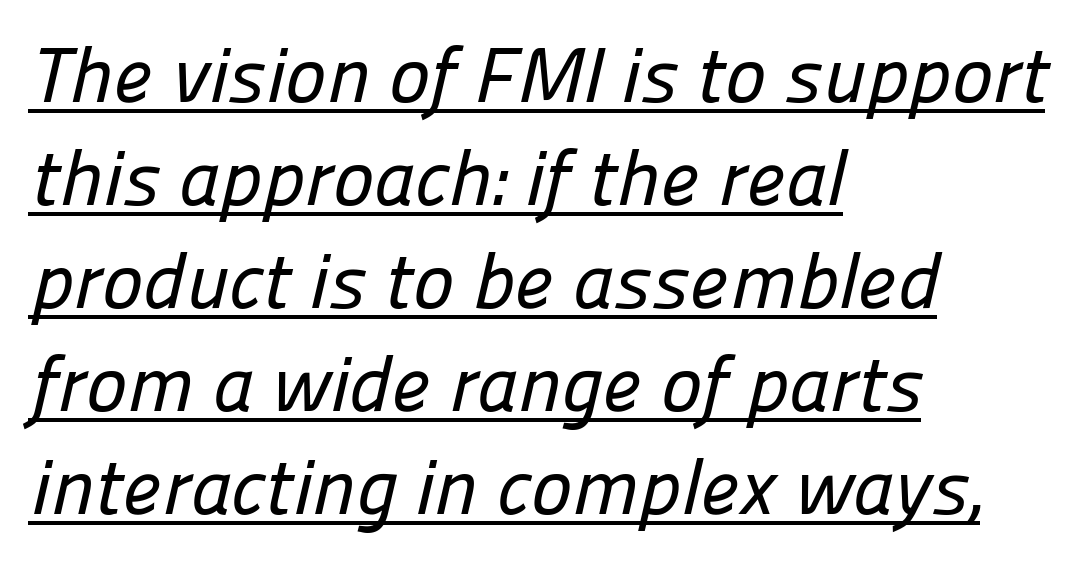
Q: Is the typeface a serif or a sans-serif typeface? A: Sans-serif.
Q: Is the text underlined? A: Yes.
Q: How is the paragraph aligned? A: Left-aligned.
Q: Is the spacing between letters normal or unusually wide? A: Normal.
Q: Is the spacing between lines tight, normal or loose? A: Normal.
Q: Width (condensed, normal, or wide)? A: Normal.
Q: Stroke contrast? A: Low.
Q: x-height? A: Medium.
Q: Monospaced? A: No.
